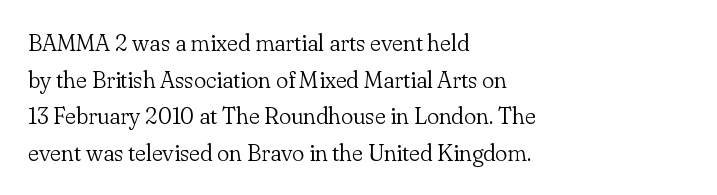
Q: Is the text bold? A: No.
Q: Is the text italic (slanted)? A: No, it is upright.
Q: Is the text underlined? A: No.
Q: How is the paragraph aligned? A: Left-aligned.
Q: Is the spacing between letters normal or unusually wide? A: Normal.
Q: Is the spacing between lines tight, normal or loose? A: Normal.
